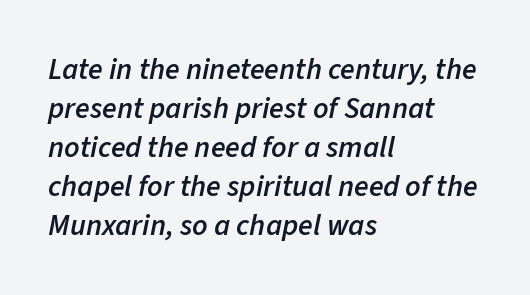
{"italic": "yes", "lean": "right", "slant_degrees": 11, "bold": "semi", "weight": "semibold", "width": "normal", "stroke_contrast": "low", "x_height": "medium", "monospaced": "no", "underline": "no", "align": "left", "line_spacing": "normal", "line_spacing_ratio": 1.3, "letter_spacing": "normal", "letter_spacing_em": 0.0, "glyph_px": 30}
